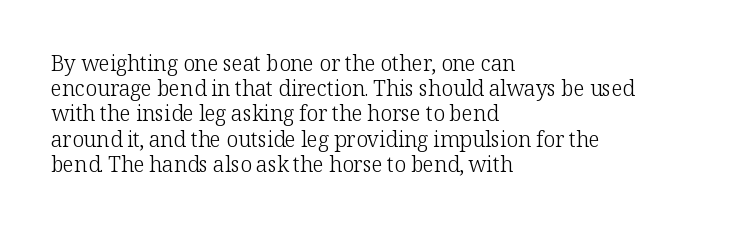
The letterforms sit shoulder to shoulder at normal distance. Typeset ragged right — the left edge is the straight one. The lettering holds an erect, upright posture throughout. Vertical stems look standard width or narrower in stroke. Beneath every word, the page is bare.
